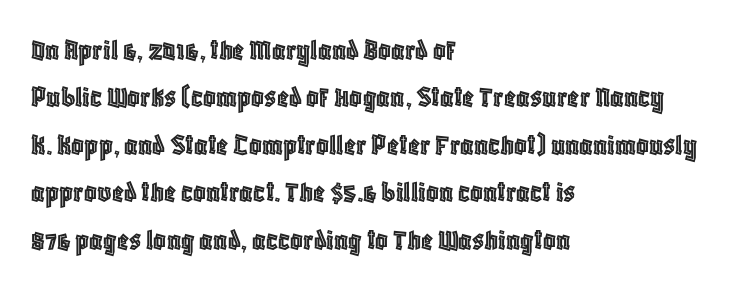
Q: Is the text italic (slanted)? A: No, it is upright.
Q: Is the text underlined? A: No.
Q: How is the paragraph aligned? A: Left-aligned.
Q: Is the spacing between letters normal or unusually wide? A: Normal.
Q: Is the spacing between lines tight, normal or loose? A: Normal.
Q: Width (condensed, normal, or wide)? A: Condensed.
Q: x-height? A: Large.
Q: Monospaced? A: No.
